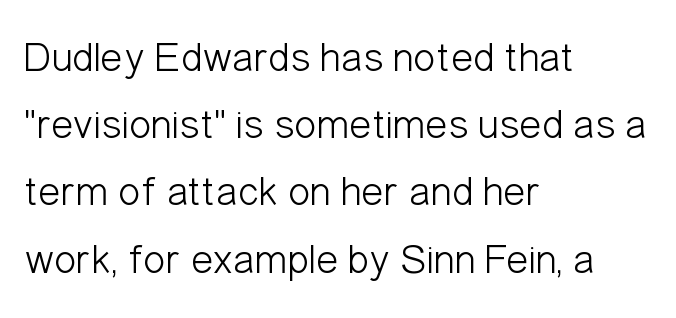
The image shows 42 px light, condensed sans-serif type, upright; set left-aligned, normal line spacing (1.6x), normal letter spacing, not underlined; low stroke contrast and a medium x-height.
